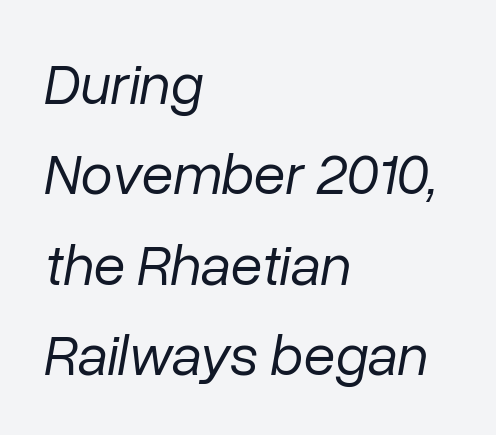
The image shows 58 px regular-weight type, italic (leaning right); set left-aligned, normal line spacing (1.56x), normal letter spacing, not underlined; low stroke contrast and a medium x-height.
